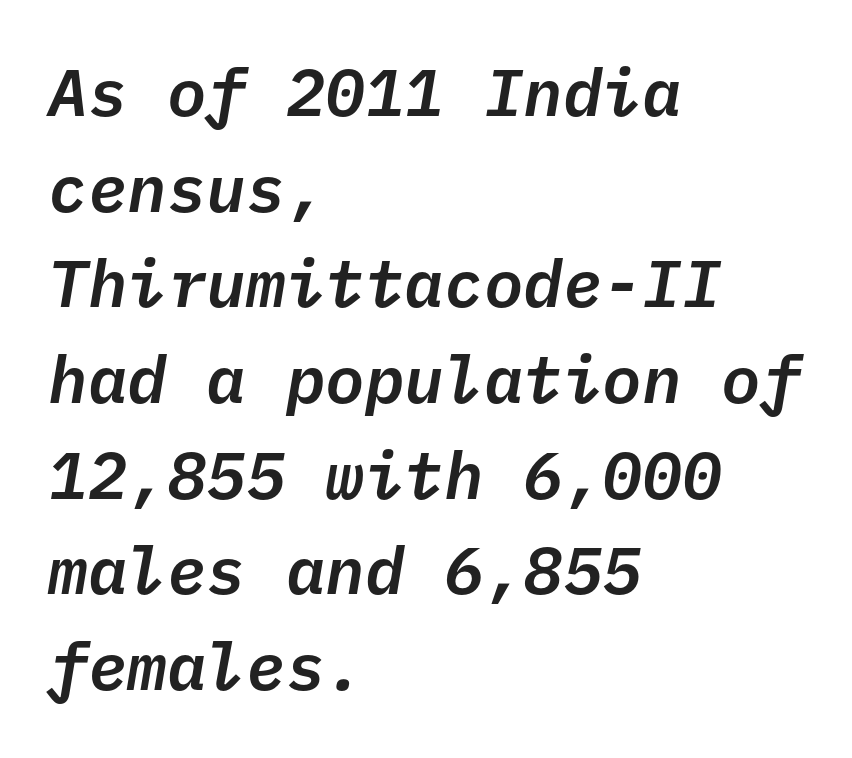
{"italic": "yes", "lean": "right", "slant_degrees": 10, "width": "normal", "stroke_contrast": "low", "x_height": "medium", "monospaced": "yes", "underline": "no", "align": "left", "line_spacing": "normal", "line_spacing_ratio": 1.45, "letter_spacing": "normal", "letter_spacing_em": 0.0, "glyph_px": 66}
